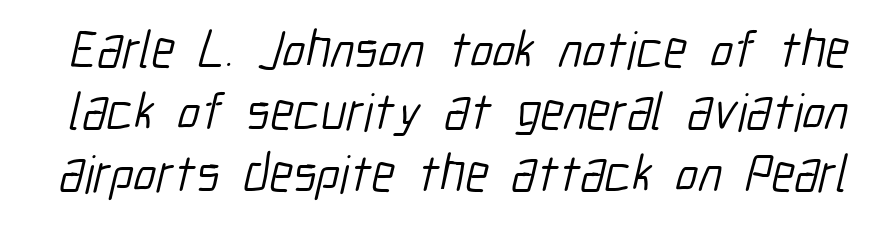
Q: Is the text bold? A: No.
Q: Is the typeface a serif or a sans-serif typeface? A: Sans-serif.
Q: Is the text underlined? A: No.
Q: Is the spacing between letters normal or unusually wide? A: Normal.
Q: Width (condensed, normal, or wide)? A: Condensed.
Q: Stroke contrast? A: Low.
Q: x-height? A: Medium.
Q: Monospaced? A: No.
